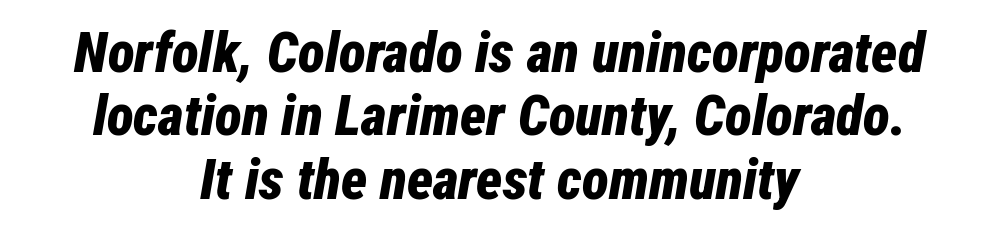
Look at the stroke-to-counter ratio: heavy, a bold. The space beneath each line is pristine and unruled. Tightly led — the rows are bunched. The font's italic variant was chosen for this text. Observe the ordinary spacing: letters are neighbours, not strangers. Horizontally, the lines are justified to the midpoint only.
